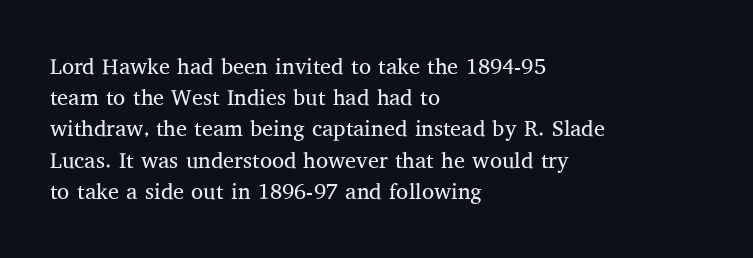
Q: Is the text bold? A: No.
Q: Is the text italic (slanted)? A: No, it is upright.
Q: Is the text underlined? A: No.
Q: How is the paragraph aligned? A: Left-aligned.
Q: Is the spacing between letters normal or unusually wide? A: Normal.
Q: Is the spacing between lines tight, normal or loose? A: Normal.
